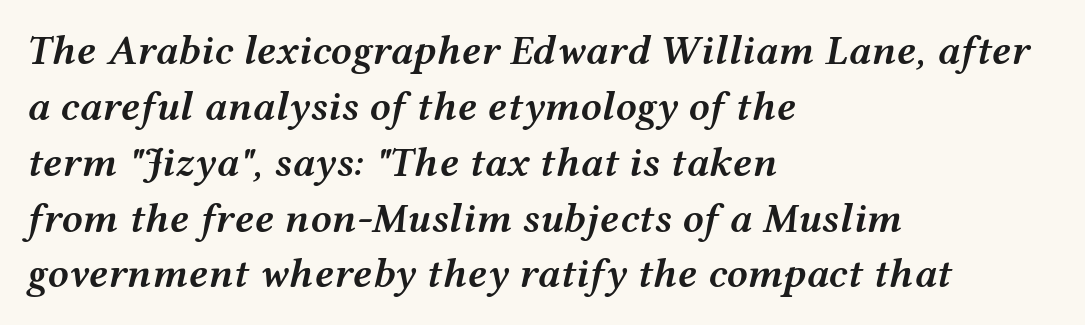
Q: Is the text bold? A: Semi-bold.
Q: Is the text italic (slanted)? A: Yes, it leans right by about 12 degrees.
Q: Is the text underlined? A: No.
Q: How is the paragraph aligned? A: Left-aligned.
Q: Is the spacing between letters normal or unusually wide? A: Normal.
Q: Is the spacing between lines tight, normal or loose? A: Normal.
Q: Width (condensed, normal, or wide)? A: Wide.
Q: Stroke contrast? A: Medium.
Q: x-height? A: Medium.
Q: Monospaced? A: No.
